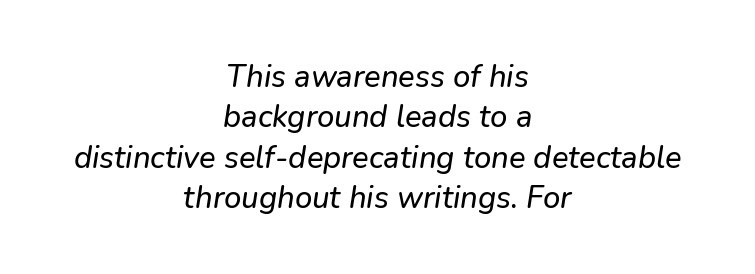
Q: Is the text italic (slanted)? A: Yes, it leans right by about 9 degrees.
Q: Is the text underlined? A: No.
Q: How is the paragraph aligned? A: Centered.
Q: Is the spacing between letters normal or unusually wide? A: Normal.
Q: Is the spacing between lines tight, normal or loose? A: Normal.
Q: Width (condensed, normal, or wide)? A: Normal.
Q: Stroke contrast? A: Low.
Q: x-height? A: Medium.
Q: Monospaced? A: No.
